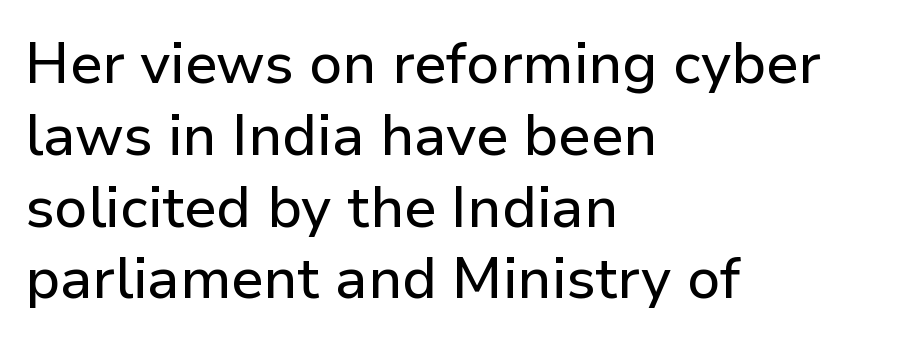
The image shows 57 px sans-serif type, upright; set left-aligned, normal line spacing (1.26x), normal letter spacing, not underlined; low stroke contrast and a medium x-height.
